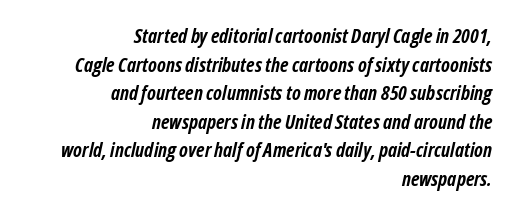
Q: Is the text bold? A: Yes.
Q: Is the text italic (slanted)? A: Yes, it leans right by about 12 degrees.
Q: Is the text underlined? A: No.
Q: How is the paragraph aligned? A: Right-aligned.
Q: Is the spacing between letters normal or unusually wide? A: Normal.
Q: Is the spacing between lines tight, normal or loose? A: Normal.
